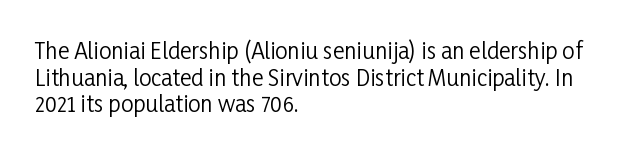
The image shows 22 px text type, upright; set left-aligned, line spacing 1.21x, normal letter spacing, not underlined.
